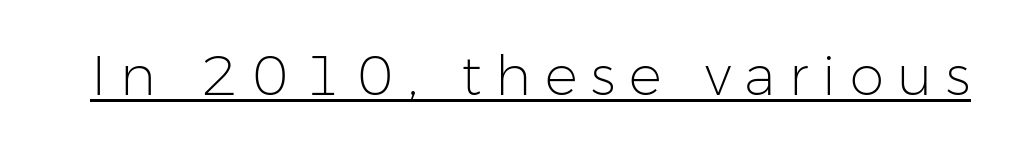
Q: Is the text bold? A: No.
Q: Is the text italic (slanted)? A: No, it is upright.
Q: Is the typeface a serif or a sans-serif typeface? A: Sans-serif.
Q: Is the text underlined? A: Yes.
Q: Is the spacing between letters normal or unusually wide? A: Unusually wide.
Q: Width (condensed, normal, or wide)? A: Normal.
Q: Stroke contrast? A: Low.
Q: x-height? A: Medium.
Q: Monospaced? A: No.
